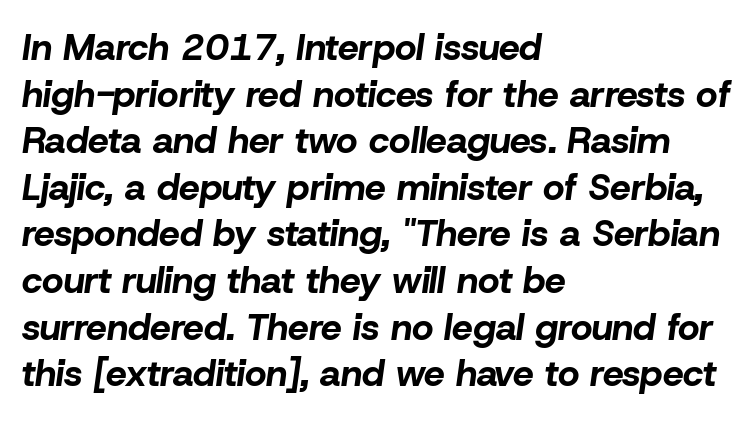
{"italic": "yes", "lean": "right", "slant_degrees": 8, "bold": "yes", "weight": "bold", "width": "normal", "stroke_contrast": "low", "x_height": "medium", "monospaced": "no", "underline": "no", "align": "left", "line_spacing": "normal", "line_spacing_ratio": 1.26, "letter_spacing": "normal", "letter_spacing_em": 0.0, "glyph_px": 37}
